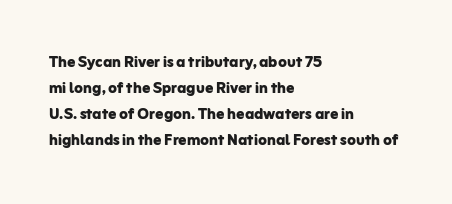
The image shows 20 px bold type, upright; set left-aligned, normal line spacing (1.3x), normal letter spacing, not underlined.
